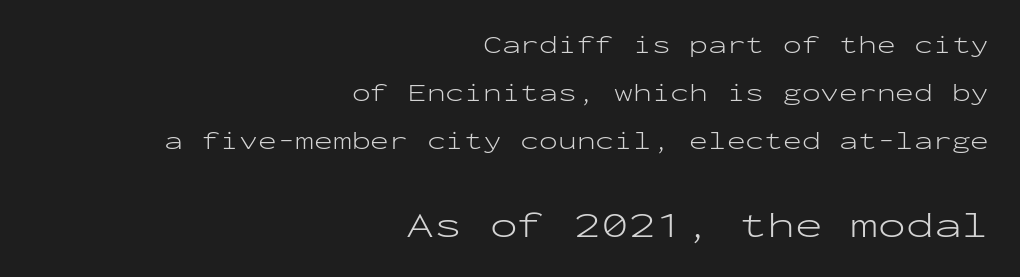
Do the characters align in a grid? Yes, the font is monospaced. Between these two stacked blocks, the lower one wins on size. Honestly, there is no underline to notice here at all. Unlike a traditional serif, this face leaves its strokes unadorned.
